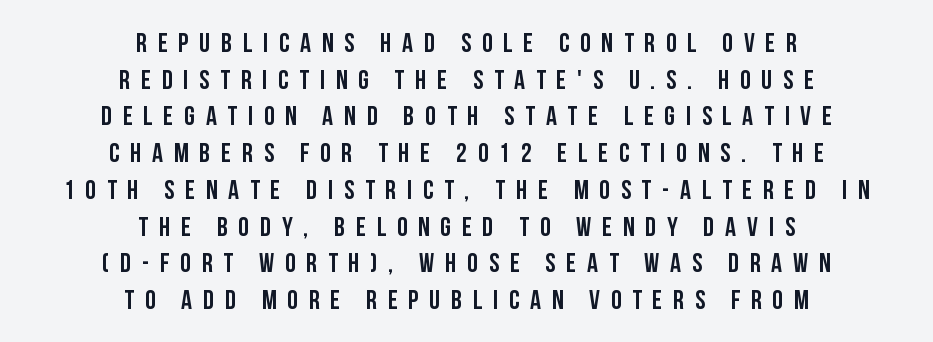
{"italic": "no", "bold": "yes", "underline": "no", "align": "center", "line_spacing": "normal", "line_spacing_ratio": 1.36, "letter_spacing": "wide", "letter_spacing_em": 0.4, "glyph_px": 27}
